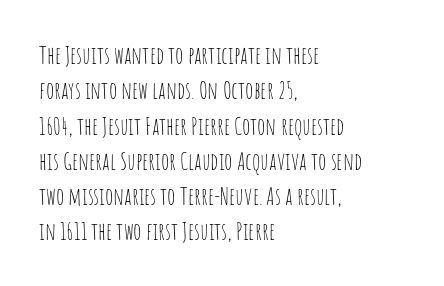
{"italic": "no", "bold": "no", "underline": "no", "align": "left", "line_spacing": "normal", "line_spacing_ratio": 1.47, "letter_spacing": "normal", "letter_spacing_em": 0.0, "glyph_px": 24}
